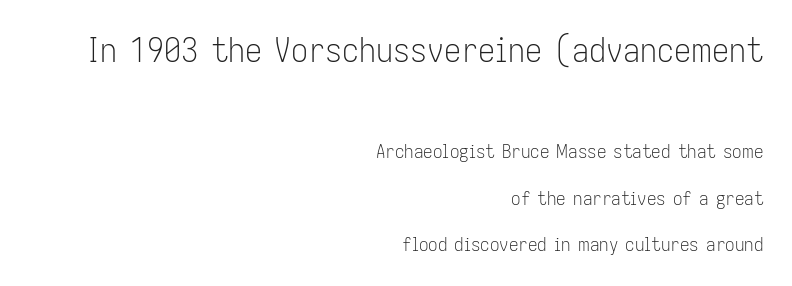
{"serif": "no", "italic": "no", "bold": "no", "weight": "light", "width": "condensed", "stroke_contrast": "low", "x_height": "medium", "monospaced": "no", "underline": "no", "align": "right", "line_spacing": "loose", "line_spacing_ratio": 2.44, "letter_spacing": "normal", "letter_spacing_em": 0.0, "larger_block": "first", "size_ratio": 1.79, "glyph_px": 34}
